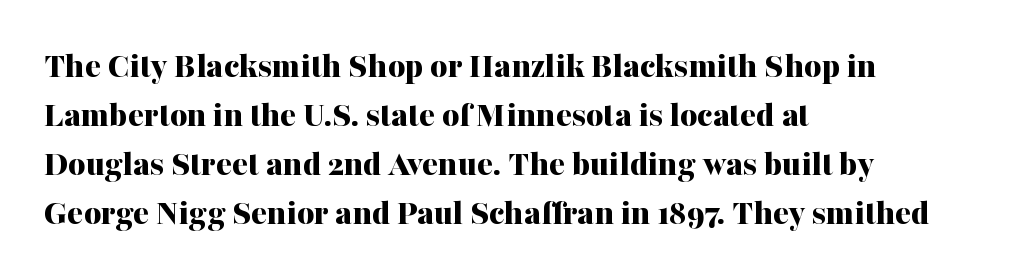
The image shows 37 px bold serif type, upright; set left-aligned, normal line spacing (1.32x), normal letter spacing, not underlined; medium stroke contrast and a medium x-height.
